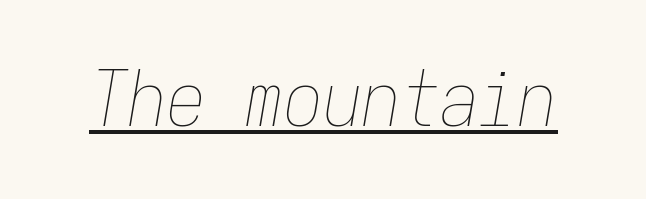
Q: Is the text bold? A: No.
Q: Is the text italic (slanted)? A: Yes, it leans right by about 9 degrees.
Q: Is the text underlined? A: Yes.
Q: Is the spacing between letters normal or unusually wide? A: Normal.
Q: Width (condensed, normal, or wide)? A: Condensed.
Q: Stroke contrast? A: Low.
Q: x-height? A: Medium.
Q: Monospaced? A: Yes.
